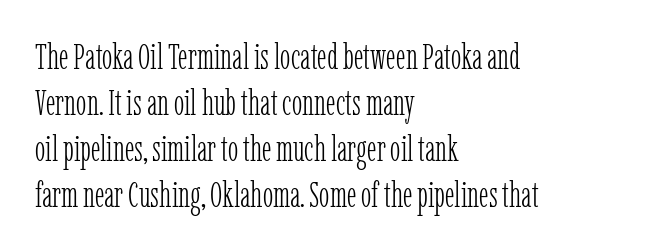
The image shows 35 px light, condensed serif type, upright; set left-aligned, normal line spacing (1.31x), normal letter spacing, not underlined; low stroke contrast and a medium x-height.
